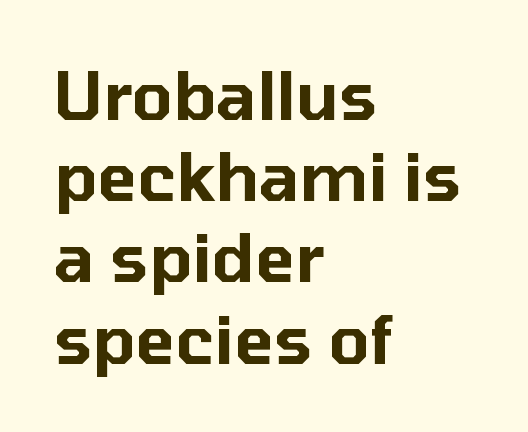
Q: Is the text italic (slanted)? A: No, it is upright.
Q: Is the typeface a serif or a sans-serif typeface? A: Sans-serif.
Q: Is the text underlined? A: No.
Q: How is the paragraph aligned? A: Left-aligned.
Q: Is the spacing between letters normal or unusually wide? A: Normal.
Q: Width (condensed, normal, or wide)? A: Normal.
Q: Stroke contrast? A: Low.
Q: x-height? A: Medium.
Q: Monospaced? A: No.
